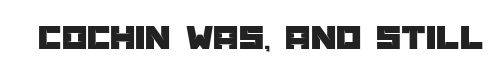
Q: Is the text italic (slanted)? A: No, it is upright.
Q: Is the typeface a serif or a sans-serif typeface? A: Sans-serif.
Q: Is the text underlined? A: No.
Q: Is the spacing between letters normal or unusually wide? A: Normal.
Q: Width (condensed, normal, or wide)? A: Normal.
Q: Stroke contrast? A: Low.
Q: x-height? A: Large.
Q: Monospaced? A: No.
